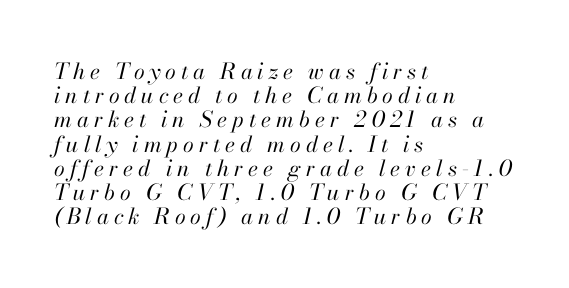
{"italic": "yes", "lean": "right", "slant_degrees": 13, "bold": "no", "underline": "no", "align": "left", "line_spacing": "tight", "line_spacing_ratio": 1.1, "letter_spacing": "wide", "letter_spacing_em": 0.22, "glyph_px": 22}
